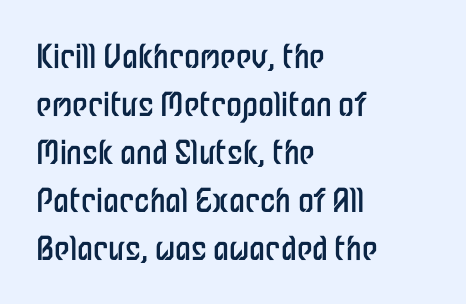
Q: Is the text bold? A: No.
Q: Is the text italic (slanted)? A: No, it is upright.
Q: Is the typeface a serif or a sans-serif typeface? A: Sans-serif.
Q: Is the text underlined? A: No.
Q: How is the paragraph aligned? A: Left-aligned.
Q: Is the spacing between letters normal or unusually wide? A: Normal.
Q: Is the spacing between lines tight, normal or loose? A: Normal.
Q: Width (condensed, normal, or wide)? A: Condensed.
Q: Stroke contrast? A: Low.
Q: x-height? A: Medium.
Q: Monospaced? A: No.
